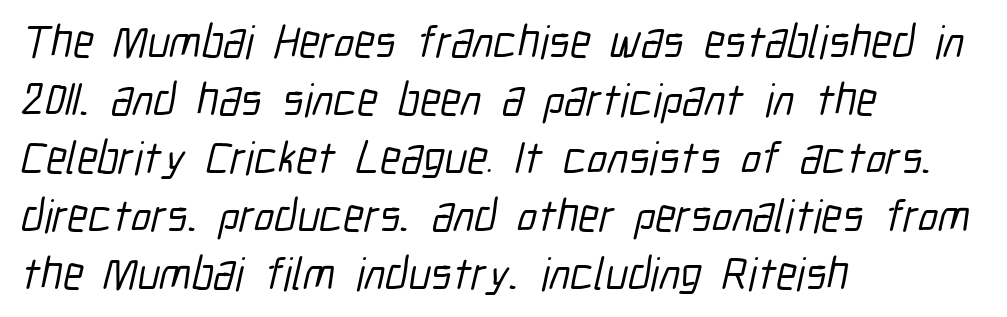
{"serif": "no", "width": "condensed", "stroke_contrast": "low", "x_height": "medium", "monospaced": "no", "underline": "no", "align": "left", "line_spacing": "normal", "line_spacing_ratio": 1.26, "letter_spacing": "normal", "letter_spacing_em": 0.0, "glyph_px": 46}
